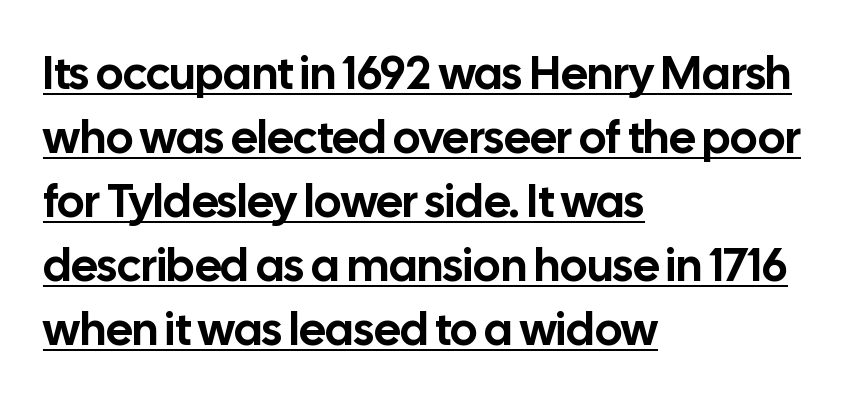
Letter spacing: default. Here the designer chose a conventional face with non-uniform glyph widths. Each line of the rendering has a horizontal stroke beneath the glyphs. Posture: upright roman.
